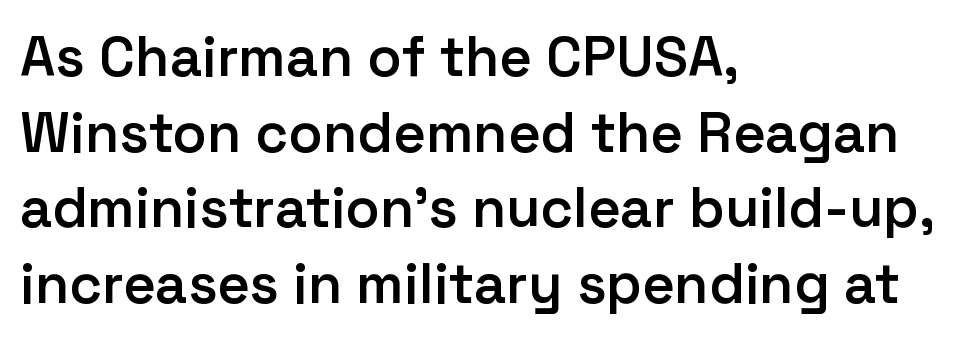
Are there feet on the stems? There aren't — it's a sans. The rag falls on the right side of this text block. This sample keeps an unexceptional amount of space between lines. A bare baseline throughout the passage. As a designer I'd log this as weight 600, semibold. In terms of posture, this sample is upright.
